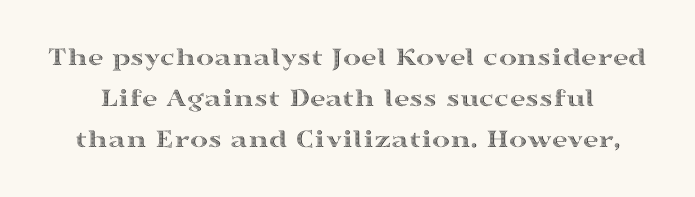
Q: Is the text italic (slanted)? A: No, it is upright.
Q: Is the text underlined? A: No.
Q: Is the spacing between letters normal or unusually wide? A: Normal.
Q: Is the spacing between lines tight, normal or loose? A: Normal.
